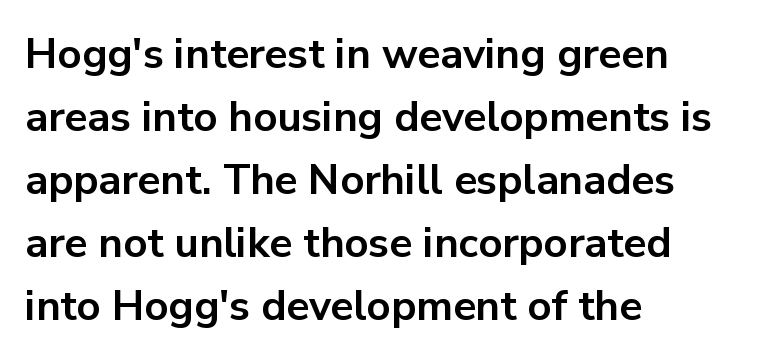
Q: Is the text bold? A: Yes.
Q: Is the text italic (slanted)? A: No, it is upright.
Q: Is the typeface a serif or a sans-serif typeface? A: Sans-serif.
Q: Is the text underlined? A: No.
Q: How is the paragraph aligned? A: Left-aligned.
Q: Is the spacing between letters normal or unusually wide? A: Normal.
Q: Is the spacing between lines tight, normal or loose? A: Normal.
Q: Width (condensed, normal, or wide)? A: Normal.
Q: Stroke contrast? A: Low.
Q: x-height? A: Medium.
Q: Monospaced? A: No.
